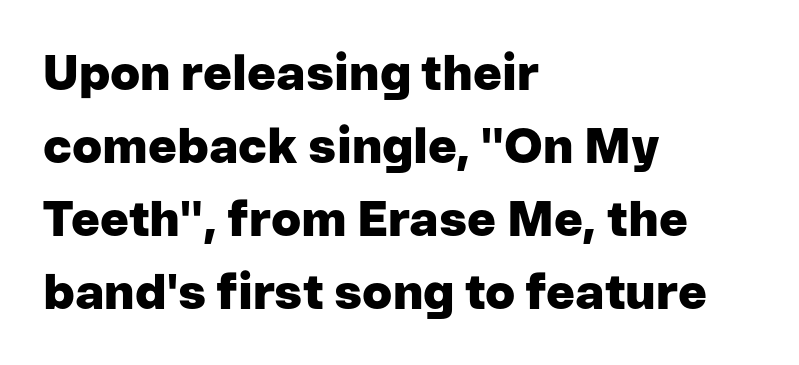
The image shows 49 px heavy sans-serif type, upright; set left-aligned, normal line spacing (1.49x), normal letter spacing, not underlined; low stroke contrast and a medium x-height.
